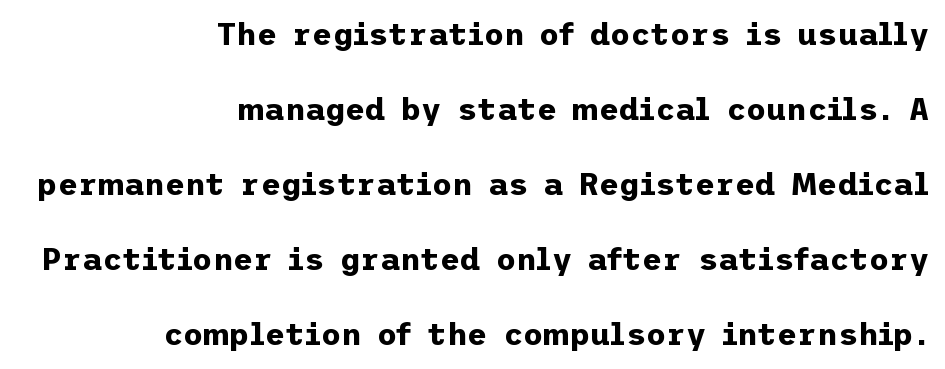
{"serif": "no", "italic": "no", "bold": "yes", "weight": "bold", "width": "normal", "stroke_contrast": "low", "x_height": "medium", "underline": "no", "align": "right", "line_spacing": "loose", "line_spacing_ratio": 2.42, "letter_spacing": "normal", "letter_spacing_em": 0.0, "glyph_px": 31}
